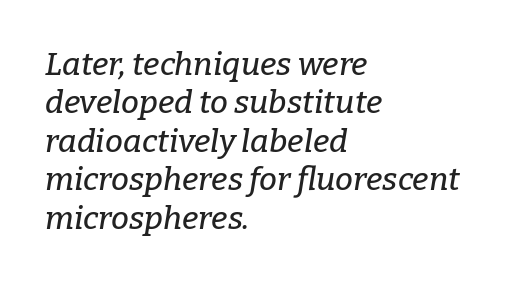
{"serif": "yes", "italic": "yes", "lean": "right", "slant_degrees": 9, "width": "normal", "stroke_contrast": "low", "x_height": "medium", "monospaced": "no", "underline": "no", "align": "left", "line_spacing_ratio": 1.2, "letter_spacing": "normal", "letter_spacing_em": 0.0, "glyph_px": 32}
